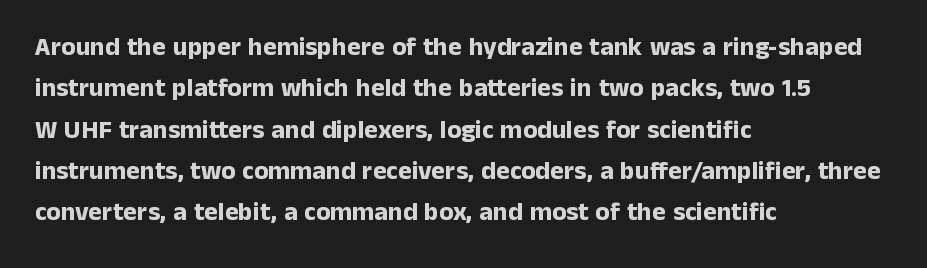
The image shows 26 px bold type, upright; set left-aligned, normal line spacing (1.59x), normal letter spacing, not underlined.
